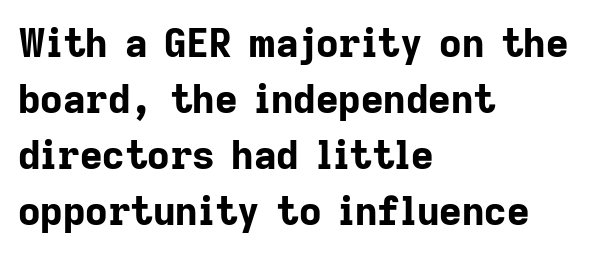
Q: Is the text bold? A: Yes.
Q: Is the text italic (slanted)? A: No, it is upright.
Q: Is the typeface a serif or a sans-serif typeface? A: Sans-serif.
Q: Is the text underlined? A: No.
Q: How is the paragraph aligned? A: Left-aligned.
Q: Is the spacing between letters normal or unusually wide? A: Normal.
Q: Is the spacing between lines tight, normal or loose? A: Normal.
Q: Width (condensed, normal, or wide)? A: Normal.
Q: Stroke contrast? A: Low.
Q: x-height? A: Medium.
Q: Monospaced? A: No.
